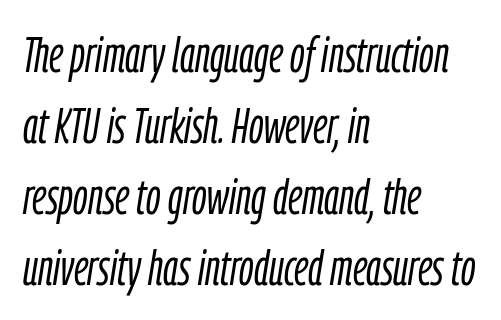
The image shows 50 px light, condensed type, italic (leaning right); set left-aligned, normal line spacing (1.42x), normal letter spacing, not underlined; low stroke contrast and a medium x-height.
